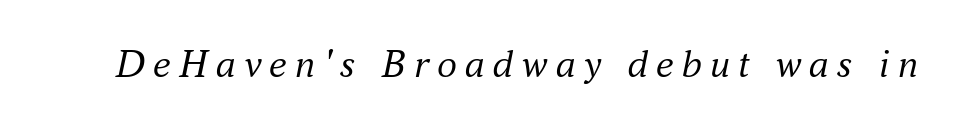
{"serif": "yes", "italic": "yes", "lean": "right", "slant_degrees": 16, "bold": "no", "weight": "regular", "width": "normal", "stroke_contrast": "medium", "x_height": "small", "monospaced": "no", "underline": "no", "letter_spacing": "wide", "letter_spacing_em": 0.2, "glyph_px": 40}
